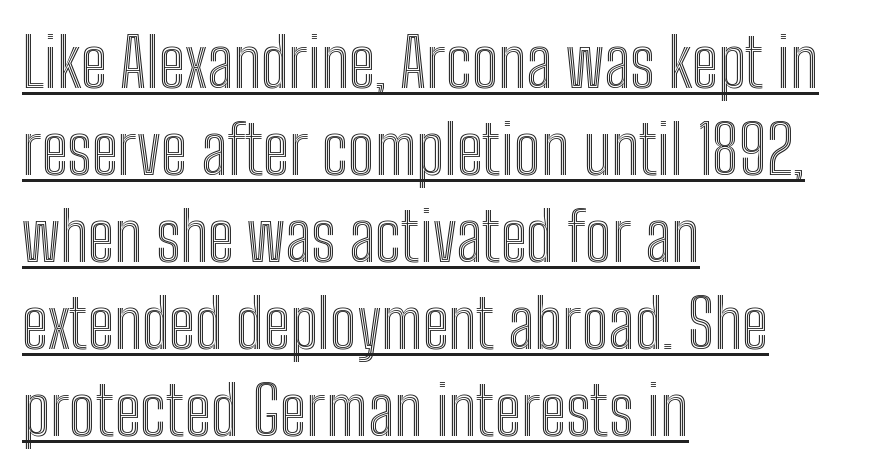
Q: Is the text italic (slanted)? A: No, it is upright.
Q: Is the text underlined? A: Yes.
Q: How is the paragraph aligned? A: Left-aligned.
Q: Is the spacing between letters normal or unusually wide? A: Normal.
Q: Is the spacing between lines tight, normal or loose? A: Normal.
Q: Width (condensed, normal, or wide)? A: Condensed.
Q: x-height? A: Medium.
Q: Monospaced? A: No.
